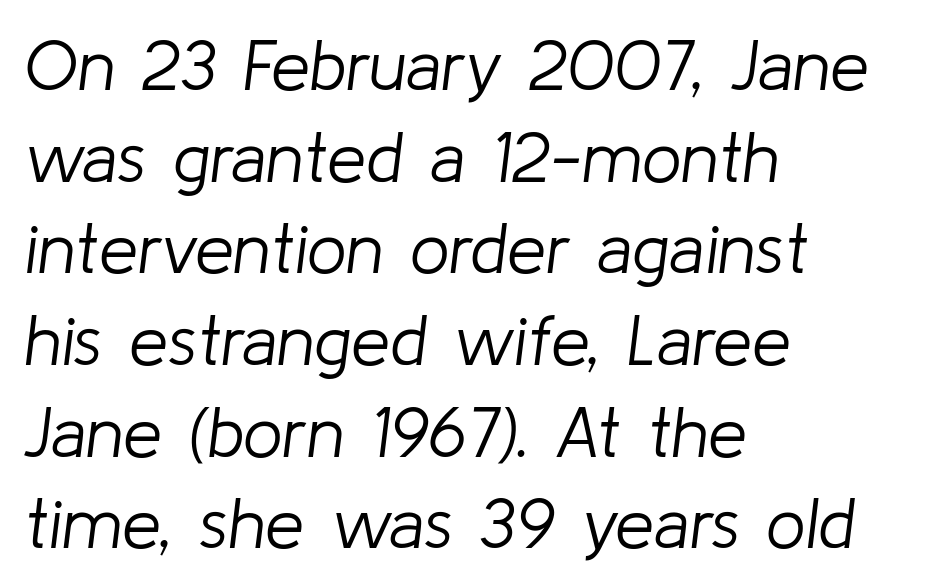
The letterforms sit at book weight or below. The block of text has a typical density, with ordinary space between rows. The gap between lines stays unmarked. Characters follow at the spacing the type designer built in.
